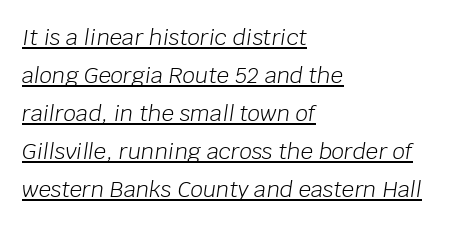
Q: Is the text bold? A: No.
Q: Is the text italic (slanted)? A: Yes, it leans right by about 8 degrees.
Q: Is the text underlined? A: Yes.
Q: How is the paragraph aligned? A: Left-aligned.
Q: Is the spacing between letters normal or unusually wide? A: Normal.
